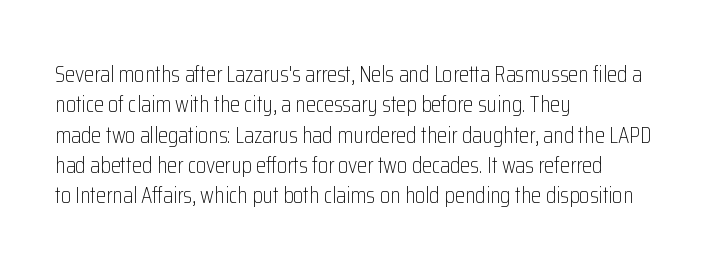
The image shows 23 px text type, upright; set left-aligned, normal line spacing (1.32x), normal letter spacing, not underlined.
